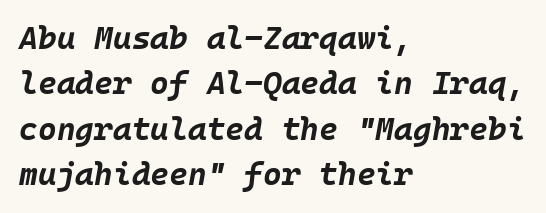
{"italic": "yes", "lean": "right", "slant_degrees": 10, "bold": "yes", "weight": "bold", "width": "normal", "stroke_contrast": "low", "x_height": "large", "underline": "no", "align": "left", "line_spacing": "normal", "line_spacing_ratio": 1.42, "letter_spacing": "normal", "letter_spacing_em": 0.0, "glyph_px": 32}
